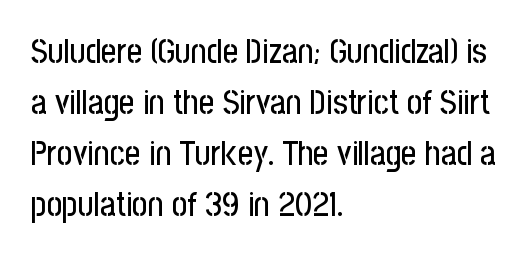
Q: Is the text italic (slanted)? A: No, it is upright.
Q: Is the typeface a serif or a sans-serif typeface? A: Sans-serif.
Q: Is the text underlined? A: No.
Q: How is the paragraph aligned? A: Left-aligned.
Q: Is the spacing between letters normal or unusually wide? A: Normal.
Q: Is the spacing between lines tight, normal or loose? A: Normal.
Q: Width (condensed, normal, or wide)? A: Condensed.
Q: Stroke contrast? A: Low.
Q: x-height? A: Medium.
Q: Monospaced? A: No.
